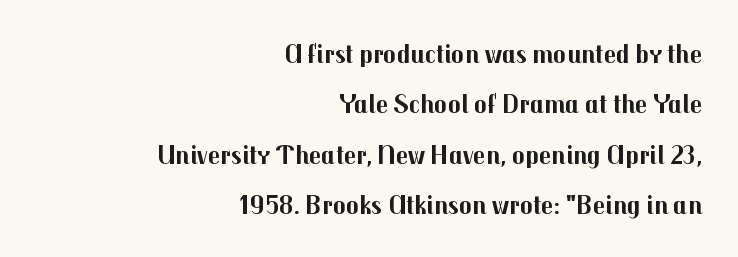
Q: Is the text bold? A: Yes.
Q: Is the text italic (slanted)? A: No, it is upright.
Q: Is the text underlined? A: No.
Q: How is the paragraph aligned? A: Right-aligned.
Q: Is the spacing between letters normal or unusually wide? A: Normal.
